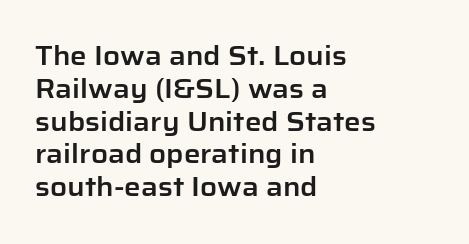
Q: Is the text italic (slanted)? A: No, it is upright.
Q: Is the text underlined? A: No.
Q: How is the paragraph aligned? A: Left-aligned.
Q: Is the spacing between letters normal or unusually wide? A: Normal.
Q: Is the spacing between lines tight, normal or loose? A: Normal.
